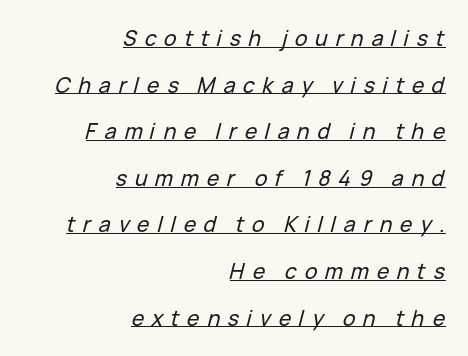
Q: Is the text italic (slanted)? A: Yes, it leans right by about 15 degrees.
Q: Is the text underlined? A: Yes.
Q: How is the paragraph aligned? A: Right-aligned.
Q: Is the spacing between letters normal or unusually wide? A: Unusually wide.
Q: Is the spacing between lines tight, normal or loose? A: Loose.
